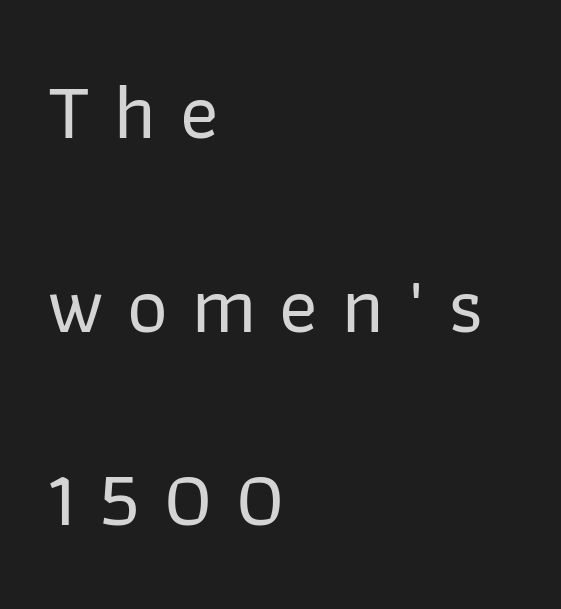
The image shows 79 px sans-serif type, upright; set left-aligned, loose line spacing (2.45x), unusually wide letter spacing (+0.3 em), not underlined; low stroke contrast and a medium x-height.
